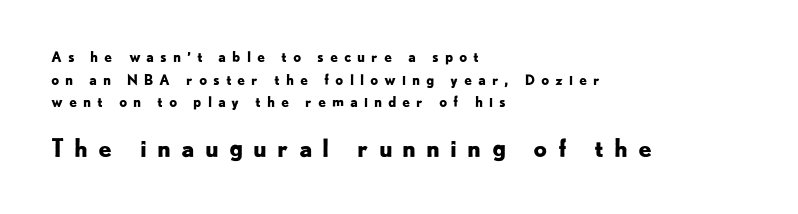
{"italic": "no", "bold": "yes", "underline": "no", "align": "left", "line_spacing": "normal", "line_spacing_ratio": 1.61, "letter_spacing": "wide", "letter_spacing_em": 0.42, "larger_block": "second", "size_ratio": 1.71, "glyph_px": 24}
